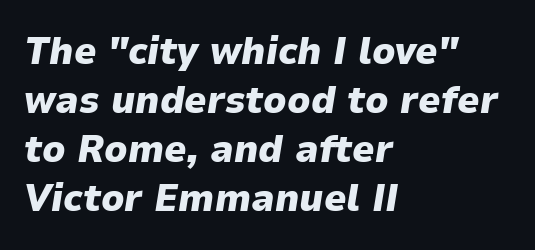
{"italic": "yes", "lean": "right", "slant_degrees": 9, "bold": "yes", "weight": "heavy", "width": "normal", "stroke_contrast": "low", "x_height": "medium", "monospaced": "no", "underline": "no", "align": "left", "line_spacing": "normal", "line_spacing_ratio": 1.26, "letter_spacing": "normal", "letter_spacing_em": 0.0, "glyph_px": 39}
